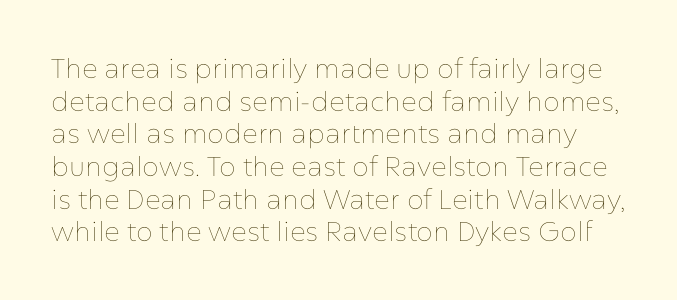
Q: Is the text bold? A: No.
Q: Is the text italic (slanted)? A: No, it is upright.
Q: Is the text underlined? A: No.
Q: Is the spacing between letters normal or unusually wide? A: Normal.
